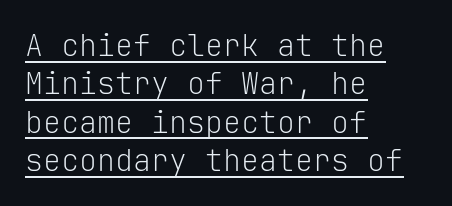
The image shows 30 px light sans-serif type, upright, monospaced; set left-aligned, normal line spacing (1.28x), normal letter spacing, underlined; low stroke contrast and a medium x-height.
